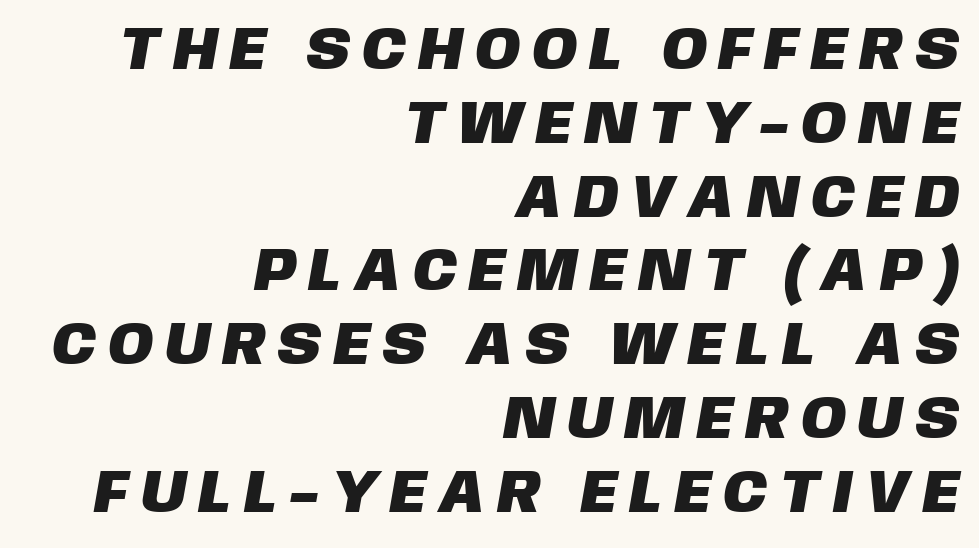
The image shows 60 px sans-serif type; set right-aligned, line spacing 1.23x, unusually wide letter spacing (+0.25 em), not underlined; low stroke contrast and a large x-height.
